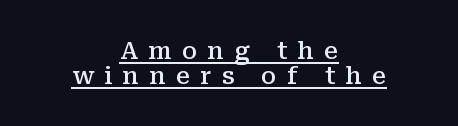
Q: Is the text bold? A: Semi-bold.
Q: Is the text italic (slanted)? A: No, it is upright.
Q: Is the text underlined? A: Yes.
Q: How is the paragraph aligned? A: Centered.
Q: Is the spacing between letters normal or unusually wide? A: Unusually wide.
Q: Is the spacing between lines tight, normal or loose? A: Tight.
